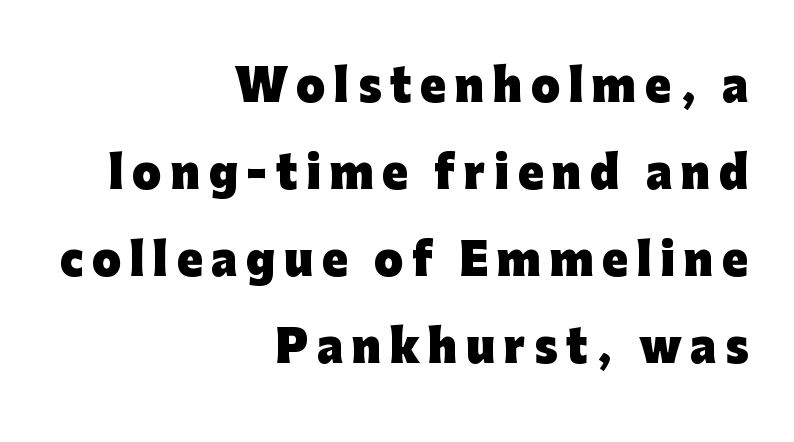
Letters rest on an invisible, unmarked baseline. Do the letters lean? They stand straight. Interline gaps are noticeably wide in this sample. Each letter keeps its own natural width here, so spacing adapts to shape.
